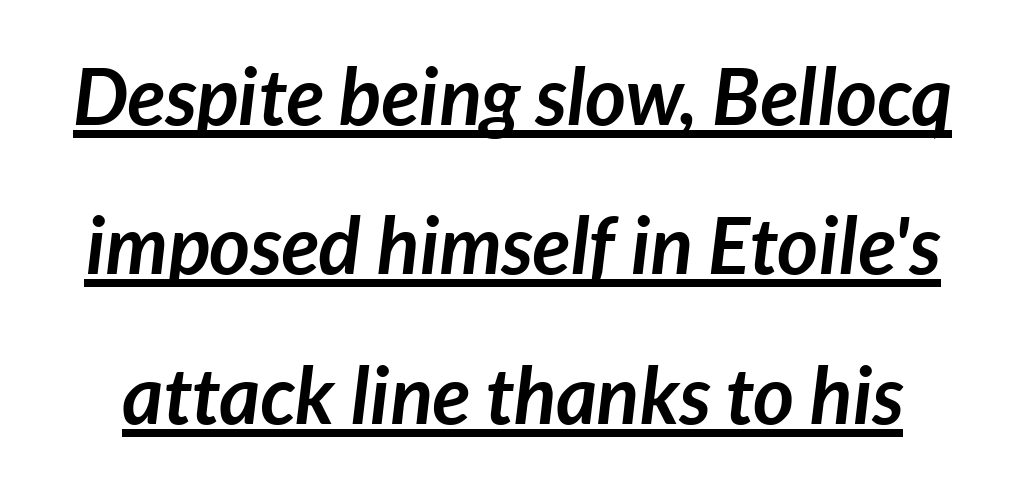
The image shows 79 px semibold type, italic (leaning right); set line spacing 1.89x, normal letter spacing, underlined; low stroke contrast and a medium x-height.
